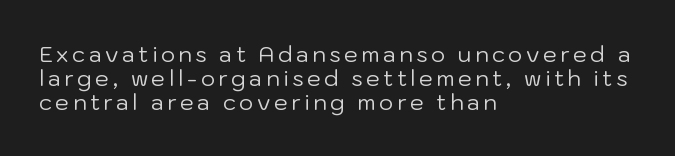
{"italic": "no", "bold": "no", "underline": "no", "align": "left", "line_spacing": "tight", "line_spacing_ratio": 1.08, "glyph_px": 22}
